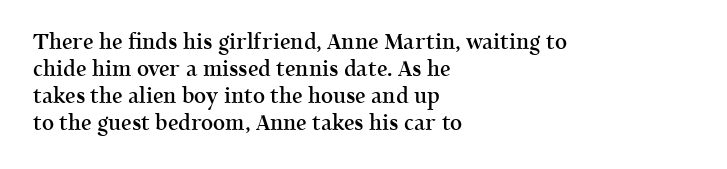
Q: Is the text bold? A: Semi-bold.
Q: Is the text italic (slanted)? A: No, it is upright.
Q: Is the text underlined? A: No.
Q: How is the paragraph aligned? A: Left-aligned.
Q: Is the spacing between letters normal or unusually wide? A: Normal.
Q: Is the spacing between lines tight, normal or loose? A: Normal.
